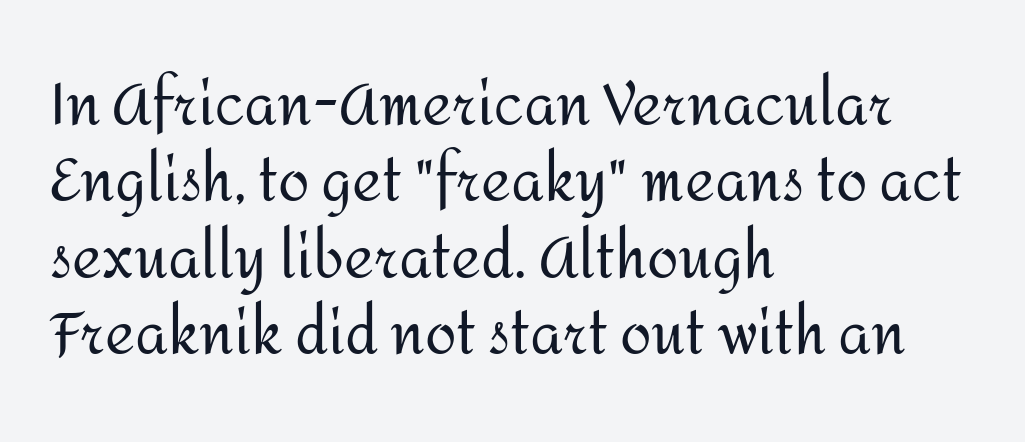
Q: Is the text bold? A: No.
Q: Is the text italic (slanted)? A: No, it is upright.
Q: Is the typeface a serif or a sans-serif typeface? A: Sans-serif.
Q: Is the text underlined? A: No.
Q: How is the paragraph aligned? A: Left-aligned.
Q: Is the spacing between letters normal or unusually wide? A: Normal.
Q: Is the spacing between lines tight, normal or loose? A: Normal.
Q: Width (condensed, normal, or wide)? A: Normal.
Q: Stroke contrast? A: Medium.
Q: x-height? A: Medium.
Q: Monospaced? A: No.
